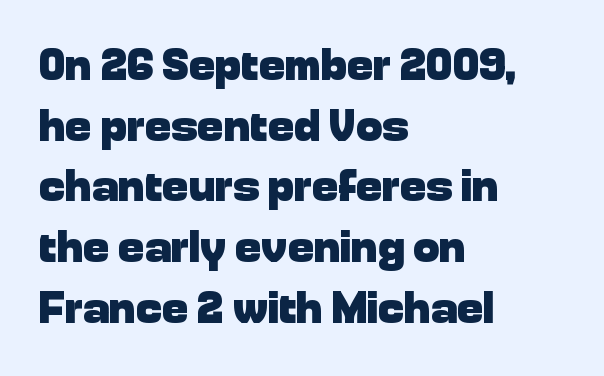
The image shows 44 px heavy sans-serif type, upright; set left-aligned, normal line spacing (1.38x), normal letter spacing, not underlined; low stroke contrast and a medium x-height.
